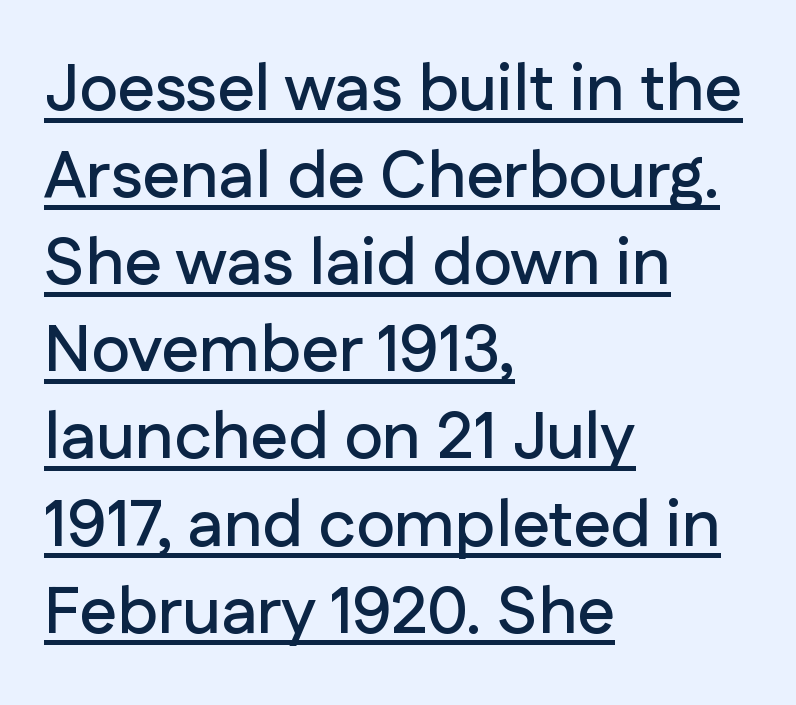
The image shows 66 px sans-serif type, upright; set left-aligned, normal line spacing (1.32x), normal letter spacing, underlined; low stroke contrast and a medium x-height.
